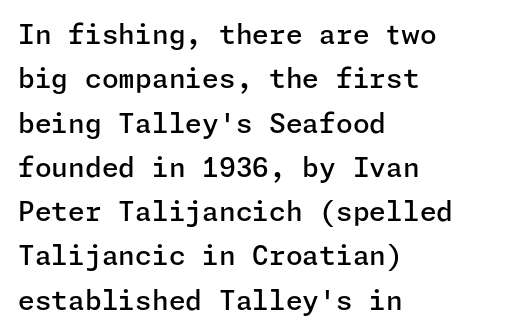
Q: Is the text bold? A: Semi-bold.
Q: Is the text italic (slanted)? A: No, it is upright.
Q: Is the text underlined? A: No.
Q: How is the paragraph aligned? A: Left-aligned.
Q: Is the spacing between letters normal or unusually wide? A: Normal.
Q: Is the spacing between lines tight, normal or loose? A: Normal.
